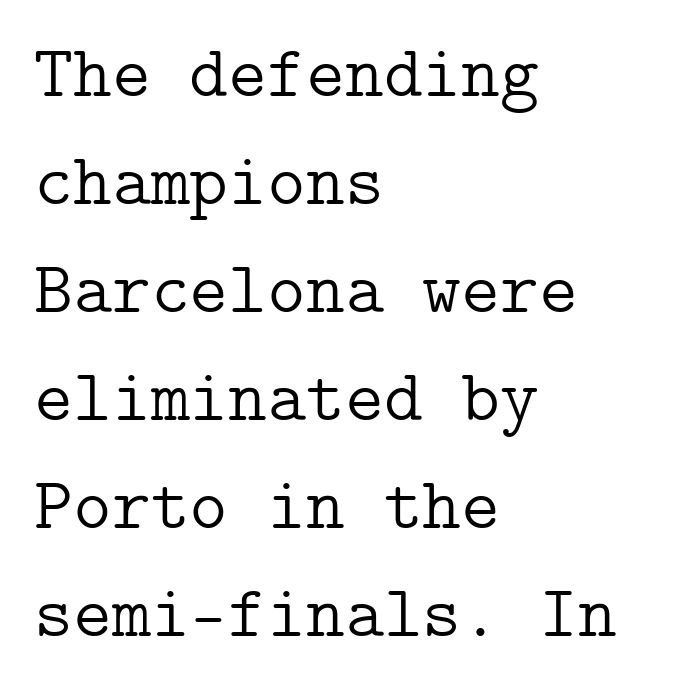
{"serif": "yes", "italic": "no", "bold": "no", "weight": "light", "width": "normal", "stroke_contrast": "low", "x_height": "medium", "underline": "no", "align": "left", "line_spacing": "normal", "line_spacing_ratio": 1.46, "letter_spacing": "normal", "letter_spacing_em": 0.0, "glyph_px": 74}
